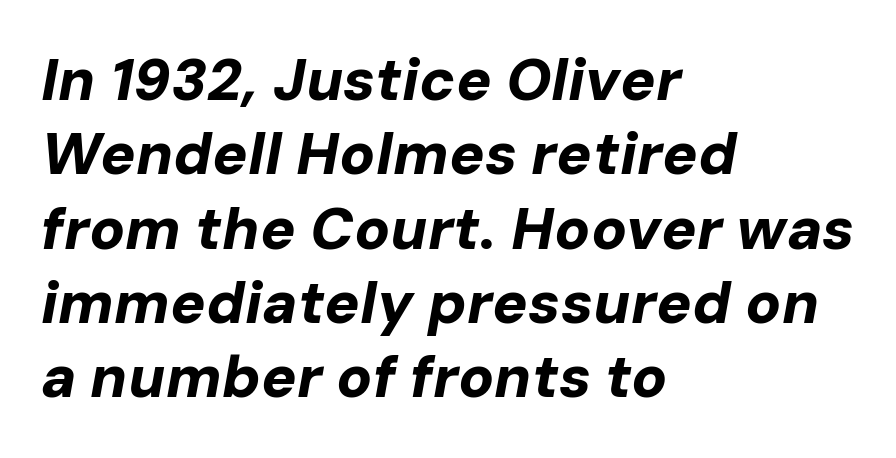
The letters are slanted; this is an italic face. Check the space under the baseline: it is left empty. Reading down the column, the eye jumps a familiar distance to each next line. Strokes here are thick enough to call this a true bold. These lines stack with their left ends in a neat column.
